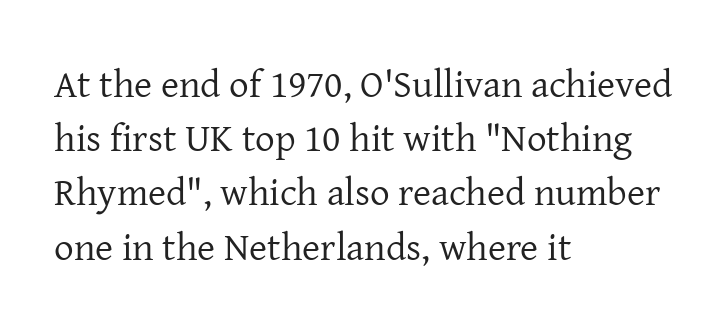
The string is rendered with underlining switched off. The horizontal fit of the characters is conventional and even. Compared with typical paragraphs, the rows here are spaced about the same. A serif font was chosen for this passage. The letters stand upright; this is a roman face. A typesetter would call this proportional, since set widths differ per character.
